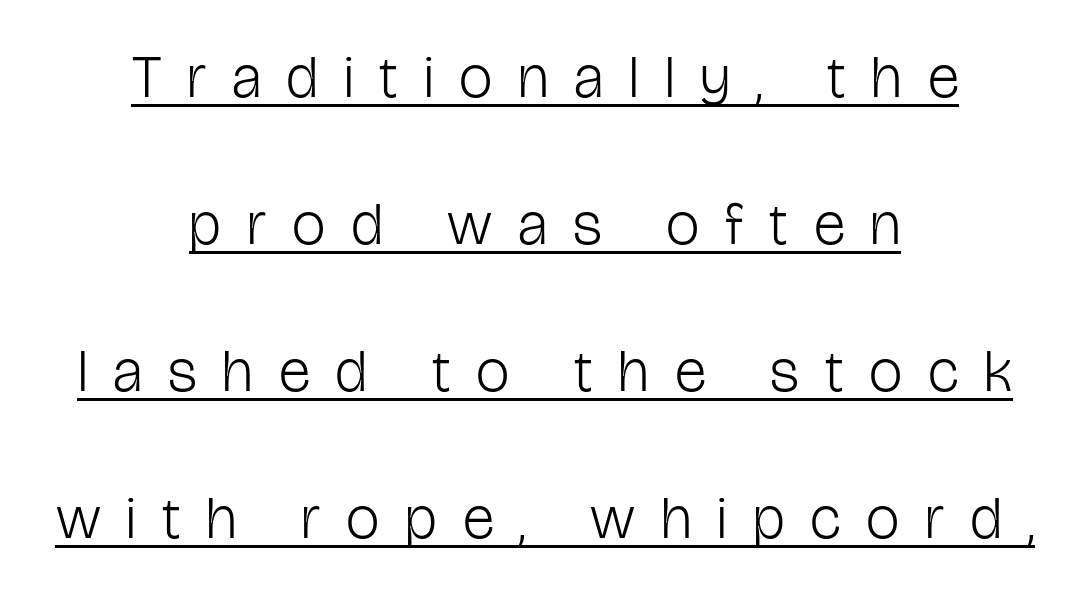
The image shows 60 px light, condensed sans-serif type, upright; set centered, loose line spacing (2.45x), unusually wide letter spacing (+0.43 em), underlined; low stroke contrast and a medium x-height.
